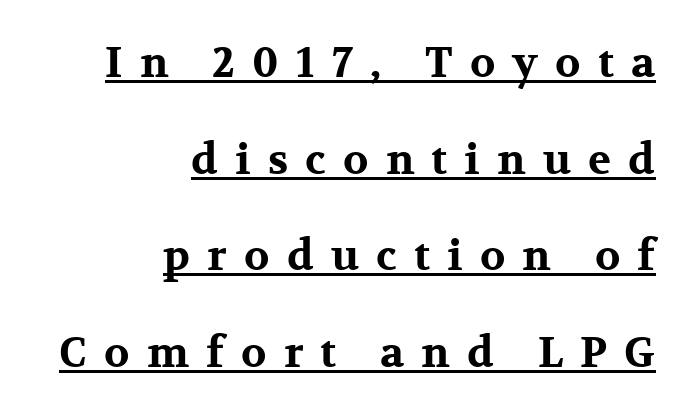
{"serif": "yes", "italic": "no", "bold": "yes", "weight": "bold", "width": "wide", "stroke_contrast": "medium", "x_height": "medium", "monospaced": "no", "underline": "yes", "align": "right", "line_spacing": "loose", "line_spacing_ratio": 2.3, "letter_spacing": "wide", "letter_spacing_em": 0.41, "glyph_px": 42}
